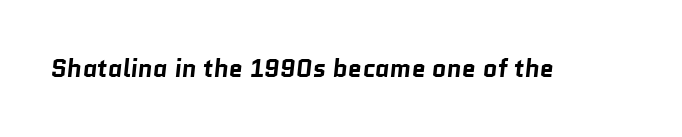
The baseline area is clear. The face used here is rendered with its standard letterfit. The face used here has the dense, thick strokes of a bold.
